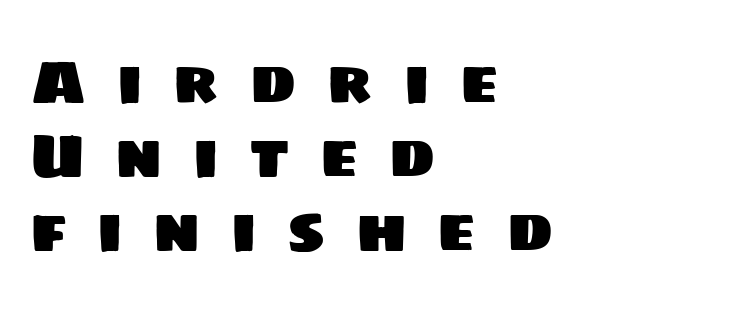
The image shows 62 px sans-serif type; set left-aligned, line spacing 1.19x, unusually wide letter spacing (+0.49 em), not underlined; low stroke contrast and a large x-height.
